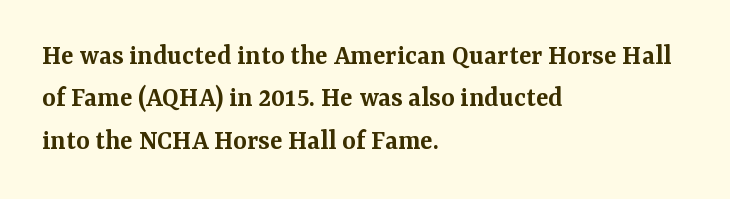
The image shows 29 px semibold serif type, upright; set left-aligned, normal line spacing (1.46x), normal letter spacing, not underlined; medium stroke contrast and a medium x-height.
